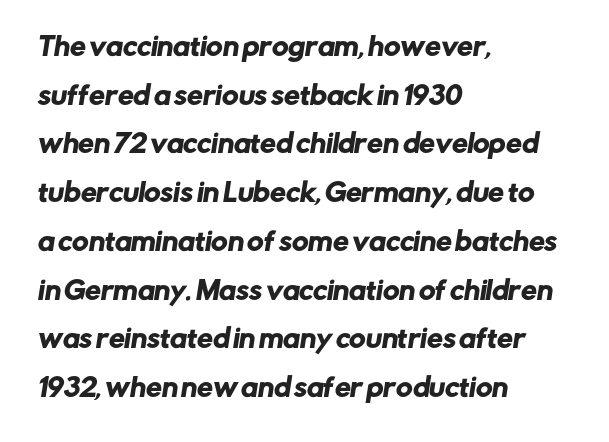
The image shows 25 px text type; set left-aligned, loose line spacing (1.95x), normal letter spacing, not underlined.
